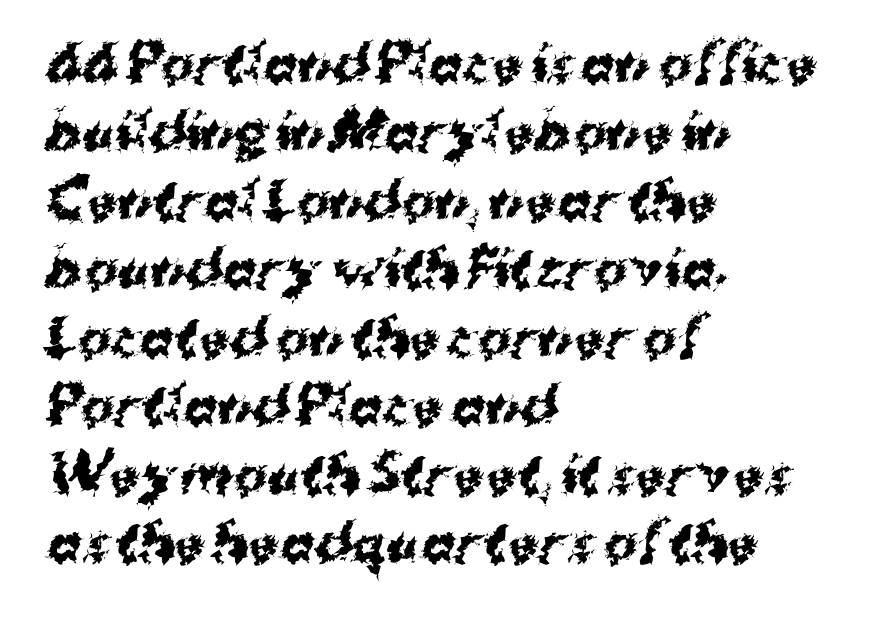
{"serif": "no", "bold": "yes", "weight": "bold", "width": "normal", "stroke_contrast": "medium", "x_height": "medium", "monospaced": "no", "underline": "no", "align": "left", "line_spacing": "normal", "line_spacing_ratio": 1.37, "letter_spacing": "normal", "letter_spacing_em": 0.0, "glyph_px": 50}
